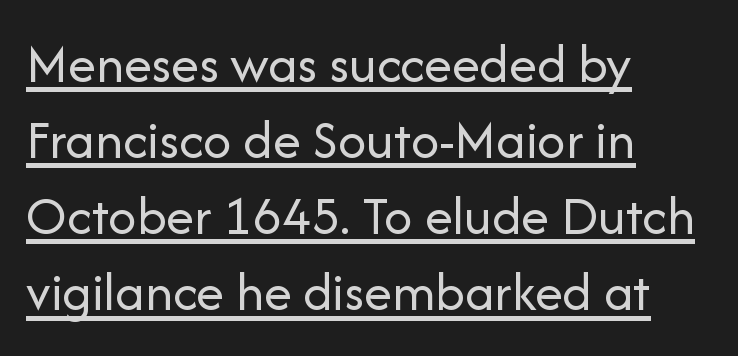
The image shows 56 px regular-weight sans-serif type, upright; set left-aligned, normal line spacing (1.36x), normal letter spacing, underlined; low stroke contrast and a medium x-height.
